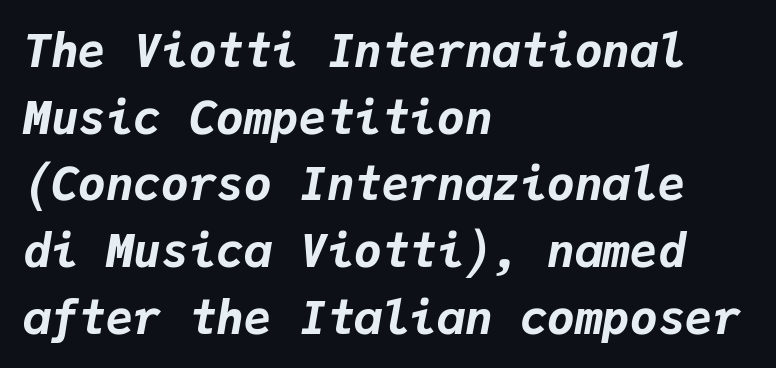
Is the block centered? No — it sits flush against the left margin. Notice how the stems are inclined rather than vertical — that's the hallmark of italics. A typesetter would call this monospace, since all characters share one set width. Characters follow at the spacing the type designer built in. The area under the type is left untouched. Typesetter's note: full bold, strokes at maximum text heaviness.
